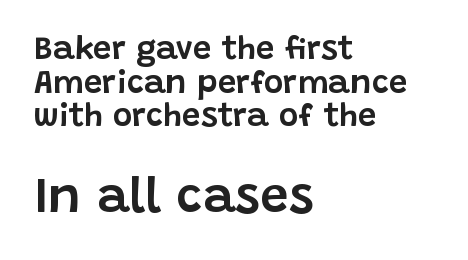
{"serif": "no", "italic": "no", "width": "normal", "stroke_contrast": "low", "x_height": "large", "monospaced": "no", "underline": "no", "align": "left", "line_spacing": "tight", "line_spacing_ratio": 1.02, "letter_spacing": "normal", "letter_spacing_em": 0.0, "larger_block": "second", "size_ratio": 1.52, "glyph_px": 50}
